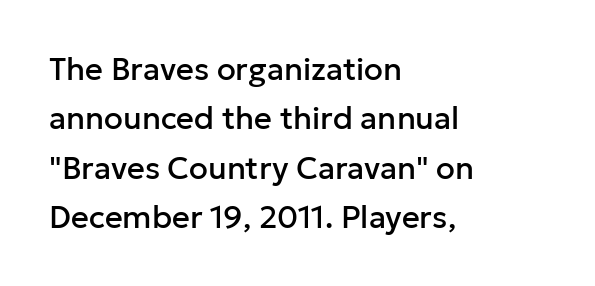
The image shows 31 px sans-serif type, upright; set left-aligned, normal line spacing (1.59x), normal letter spacing, not underlined; low stroke contrast and a medium x-height.
